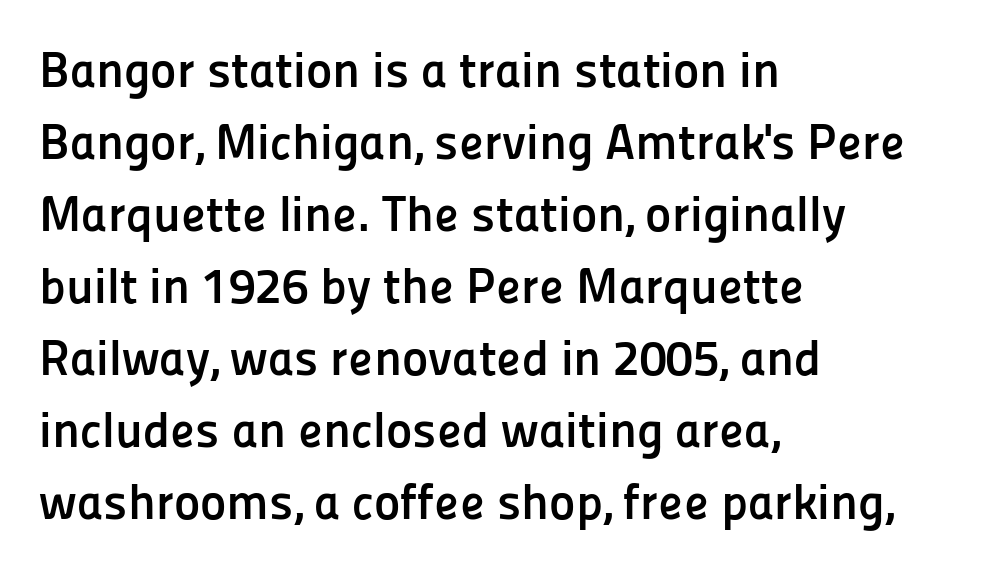
{"serif": "no", "italic": "no", "bold": "yes", "weight": "semibold", "width": "normal", "stroke_contrast": "low", "x_height": "medium", "monospaced": "no", "underline": "no", "align": "left", "line_spacing": "normal", "line_spacing_ratio": 1.44, "letter_spacing": "normal", "letter_spacing_em": 0.0, "glyph_px": 50}
